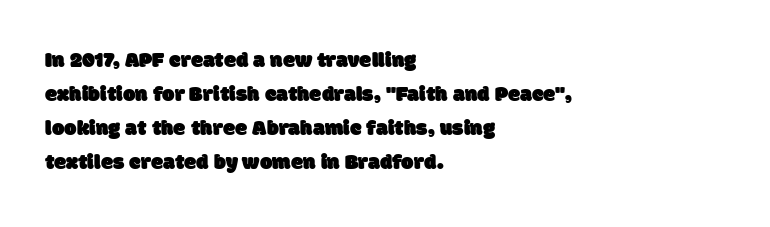
Reading down the column, the eye jumps a familiar distance to each next line. The area under the type is left untouched. All the whitespace from short lines collects on the right. The horizontal fit of the characters is conventional and even.
